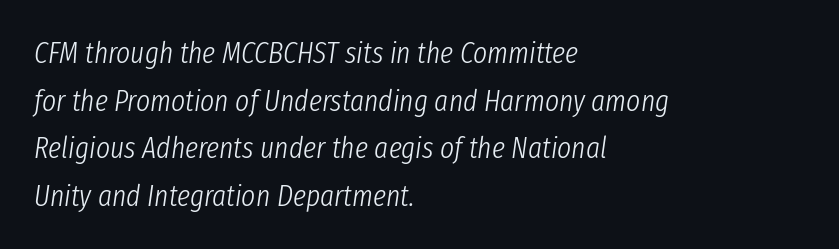
Underlining? Definitely not there. Quick note: interline space is typical. The face used here is proportionally spaced, like ordinary book or web type. It's the slanting kind of type. The paragraph shown leans on its left margin. The face looks like a standard text weight, possibly lighter.
